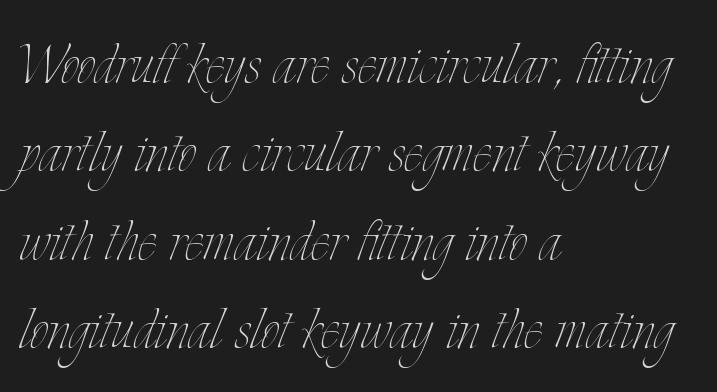
Here the designer chose a conventional face with non-uniform glyph widths. Beneath every word, the page is bare. A typesetter would call this zero additional tracking. Think standard paragraph weight, or any step lighter than that. Every row of glyphs begins at an identical x-position on the left.
